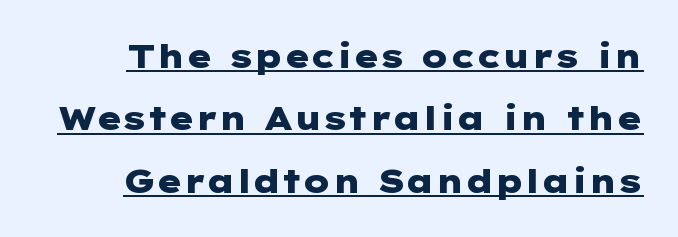
{"serif": "no", "italic": "no", "bold": "yes", "weight": "heavy", "width": "wide", "stroke_contrast": "low", "x_height": "medium", "underline": "yes", "line_spacing_ratio": 1.89, "letter_spacing": "normal", "letter_spacing_em": 0.0, "glyph_px": 33}
